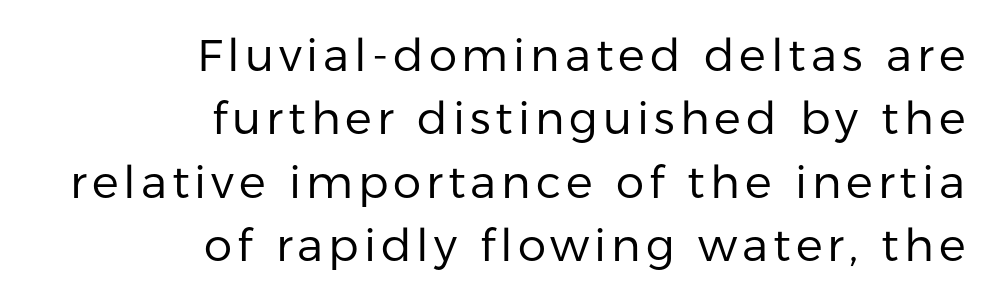
Ascenders rise straight up at ninety degrees. The passage shown is typed in a proportional face where columns would drift. Visually the block forms a straight wall on the right and a jagged coastline on the left. Nope, no serifs anywhere on these letters.
